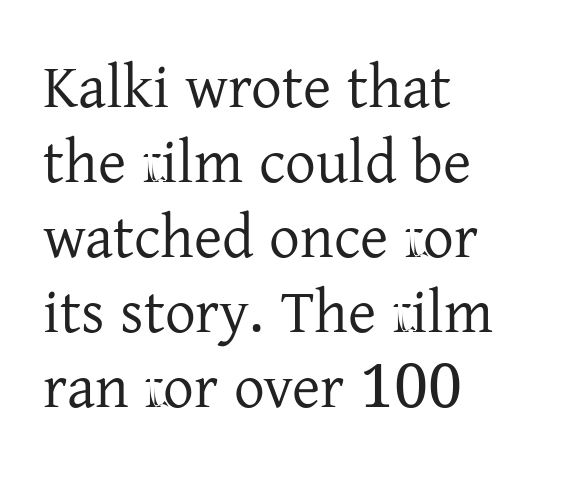
These lines are set flush left with a ragged right edge. A typesetter would mark this as roman, not italic. Bare-footed words on every line. The font is comparable to plain body text, perhaps lighter. Look at the bottom of the vertical strokes: they flare into serifs here.
